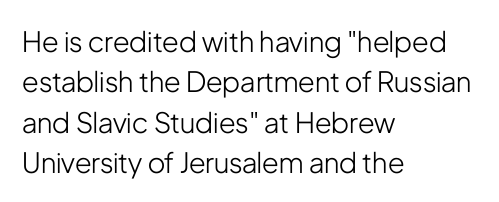
The image shows 28 px light, condensed sans-serif type, upright; set left-aligned, normal line spacing (1.44x), normal letter spacing, not underlined; low stroke contrast and a medium x-height.
